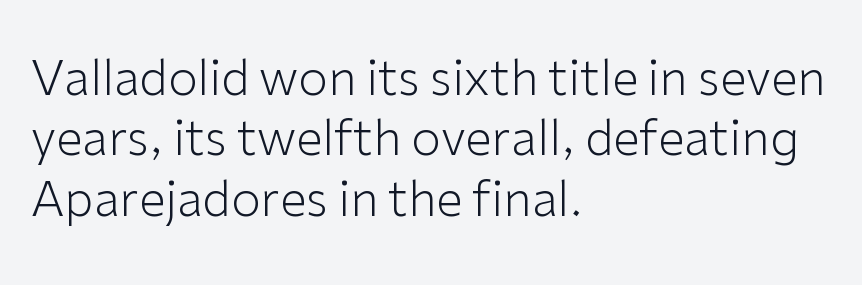
{"serif": "no", "italic": "no", "bold": "no", "weight": "light", "width": "normal", "stroke_contrast": "low", "x_height": "medium", "monospaced": "no", "underline": "no", "align": "left", "line_spacing": "normal", "line_spacing_ratio": 1.26, "letter_spacing": "normal", "letter_spacing_em": 0.0, "glyph_px": 48}
